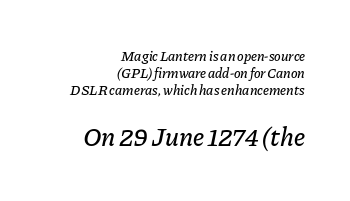
{"italic": "yes", "lean": "right", "slant_degrees": 11, "underline": "no", "align": "right", "line_spacing_ratio": 1.23, "letter_spacing": "normal", "letter_spacing_em": 0.0, "larger_block": "second", "size_ratio": 1.86, "glyph_px": 26}
